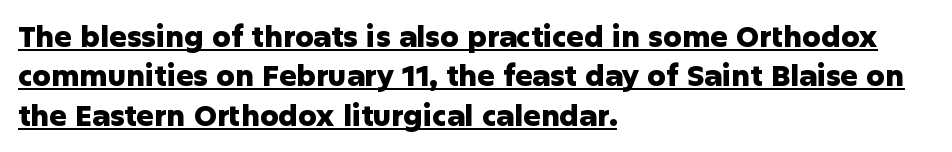
The passage shown is typeset with a sans-serif family. The passage shown has conventional tracking throughout. Casual observation: everything's shoved over to the left. The rows are spaced the way most documents space them. Vertical strokes here are truly vertical.
